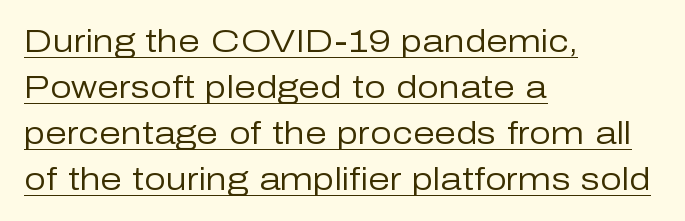
{"serif": "no", "italic": "no", "bold": "no", "weight": "regular", "width": "normal", "stroke_contrast": "low", "x_height": "medium", "monospaced": "no", "underline": "yes", "align": "left", "line_spacing": "normal", "line_spacing_ratio": 1.48, "letter_spacing": "normal", "letter_spacing_em": 0.0, "glyph_px": 31}
